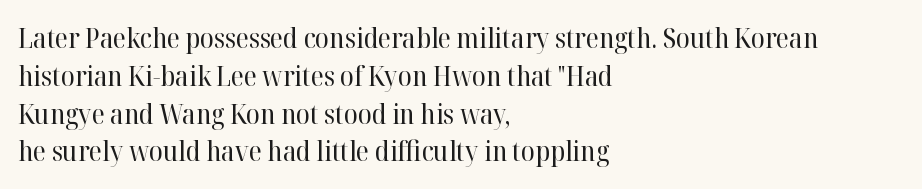
Line starts are locked; line ends wander. Beneath every word, the page is bare. Examine the stroke ends and you'll spot serifs. The font sits on the lighter half of the weight spectrum, regular included. Does extra space separate the letters? No, they use regular spacing.
